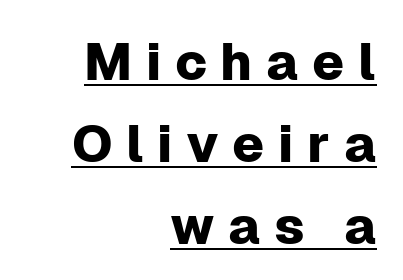
{"serif": "no", "italic": "no", "width": "normal", "stroke_contrast": "low", "x_height": "medium", "monospaced": "no", "underline": "yes", "align": "right", "line_spacing": "normal", "line_spacing_ratio": 1.58, "letter_spacing": "wide", "letter_spacing_em": 0.26, "glyph_px": 52}
